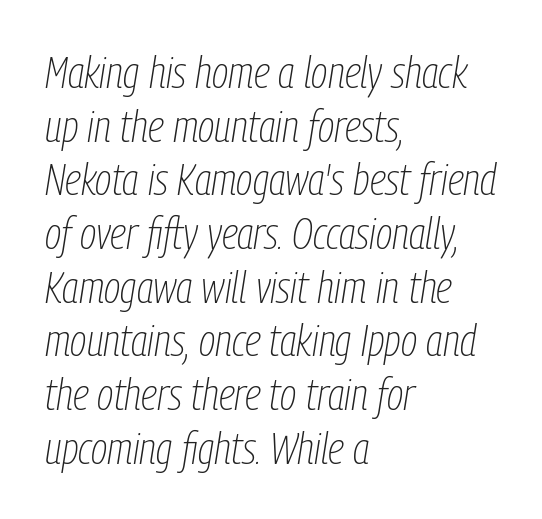
{"italic": "yes", "lean": "right", "slant_degrees": 9, "bold": "no", "weight": "thin", "width": "condensed", "stroke_contrast": "low", "x_height": "medium", "monospaced": "no", "underline": "no", "align": "left", "line_spacing_ratio": 1.22, "letter_spacing": "normal", "letter_spacing_em": 0.0, "glyph_px": 44}
